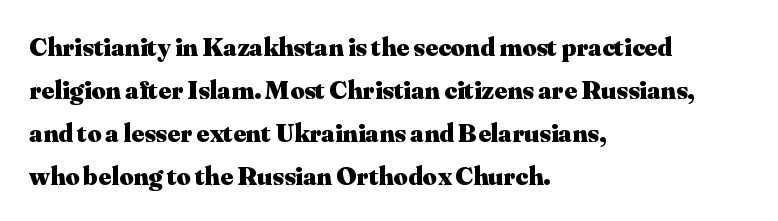
Typesetter's note: full bold, strokes at maximum text heaviness. Quick note: interline space is typical. Compared with a centered layout, this one pins lines to the left instead. Tall strokes in this sample are plumb rather than angled. The tracking reads as untouched default to a designer's eye. Has an underline been added? It has not.
